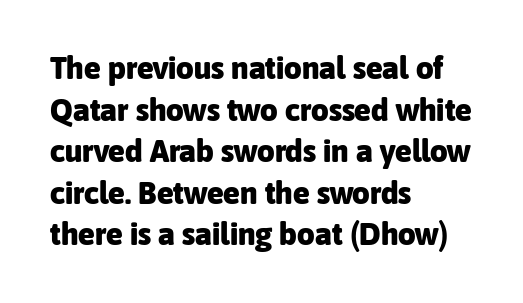
Q: Is the text bold? A: Yes.
Q: Is the text italic (slanted)? A: No, it is upright.
Q: Is the typeface a serif or a sans-serif typeface? A: Sans-serif.
Q: Is the text underlined? A: No.
Q: How is the paragraph aligned? A: Left-aligned.
Q: Is the spacing between letters normal or unusually wide? A: Normal.
Q: Is the spacing between lines tight, normal or loose? A: Normal.
Q: Width (condensed, normal, or wide)? A: Normal.
Q: Stroke contrast? A: Low.
Q: x-height? A: Medium.
Q: Monospaced? A: No.
